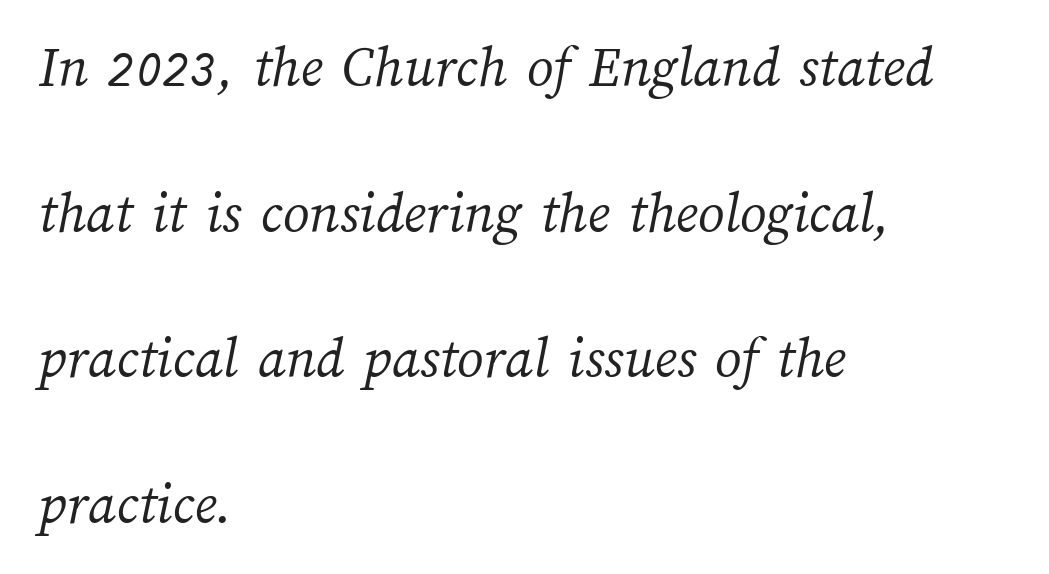
The letters look calm and open, with moderate or lighter stems. A student would call this left alignment; a typographer would say flush left, rag right. How are the letters spaced? Ordinarily, with no added tracking. Varying glyph widths throughout — classic text-font behaviour. Has an underline been added? It has not.
